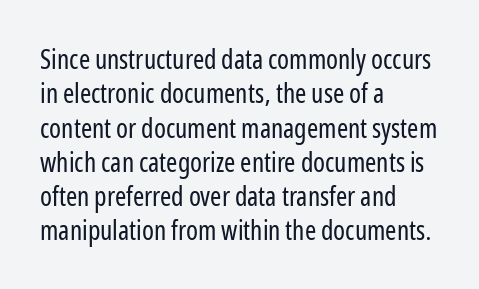
{"italic": "no", "bold": "no", "underline": "no", "align": "left", "line_spacing": "normal", "line_spacing_ratio": 1.27, "letter_spacing": "normal", "letter_spacing_em": 0.0, "glyph_px": 27}
